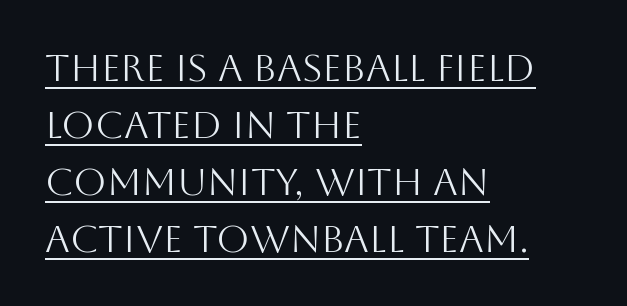
The image shows 38 px light sans-serif type, upright; set left-aligned, normal line spacing (1.5x), normal letter spacing, underlined; medium stroke contrast and a large x-height.
